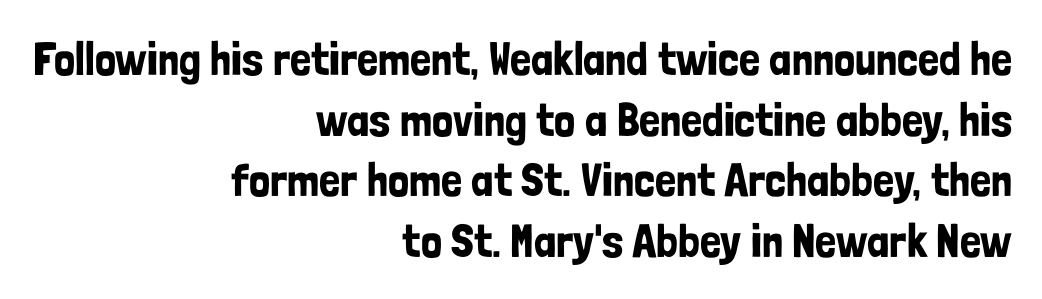
The image shows 47 px condensed sans-serif type, upright; set right-aligned, normal line spacing (1.29x), normal letter spacing, not underlined; low stroke contrast and a medium x-height.
